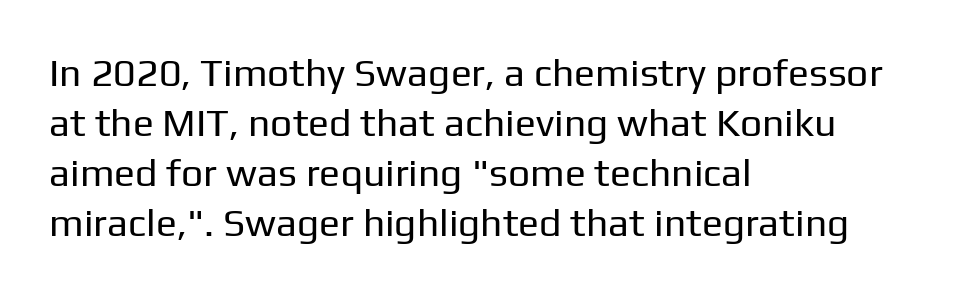
Q: Is the text bold? A: No.
Q: Is the text italic (slanted)? A: No, it is upright.
Q: Is the typeface a serif or a sans-serif typeface? A: Sans-serif.
Q: Is the text underlined? A: No.
Q: How is the paragraph aligned? A: Left-aligned.
Q: Is the spacing between letters normal or unusually wide? A: Normal.
Q: Is the spacing between lines tight, normal or loose? A: Normal.
Q: Width (condensed, normal, or wide)? A: Normal.
Q: Stroke contrast? A: Low.
Q: x-height? A: Medium.
Q: Monospaced? A: No.
